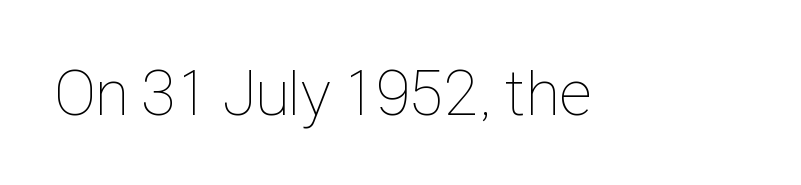
{"italic": "no", "bold": "no", "weight": "thin", "width": "condensed", "stroke_contrast": "low", "x_height": "medium", "monospaced": "no", "underline": "no", "letter_spacing": "normal", "letter_spacing_em": 0.0, "glyph_px": 65}
